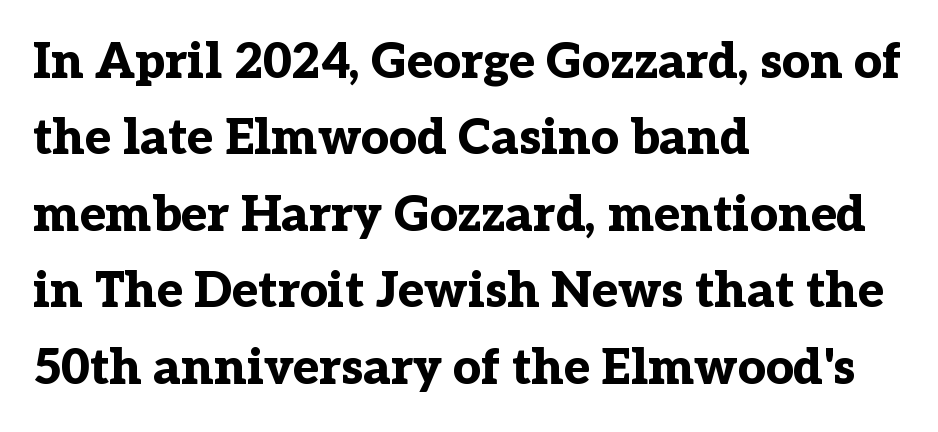
The image shows 49 px bold serif type, upright; set left-aligned, normal line spacing (1.56x), normal letter spacing, not underlined; low stroke contrast and a medium x-height.
